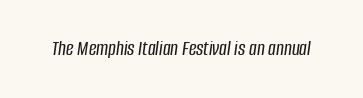
Quick note: underline off. Glyph-to-glyph distance matches everyday printed text. The typography opts for an oblique posture over an upright one.
